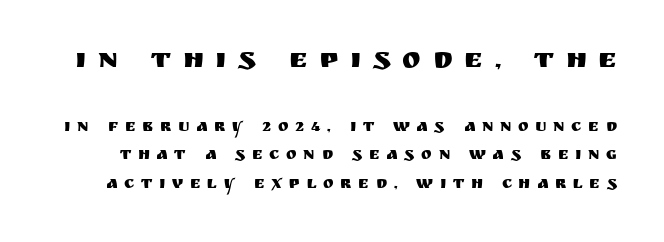
The passage shown begins with its larger block and ends with its smaller one. Here the designer chose a conventional face with non-uniform glyph widths. Between one letter and the next there's a generous, obvious gap. These lines were composed using upright roman letters. This rendering features lettering with no underline.
